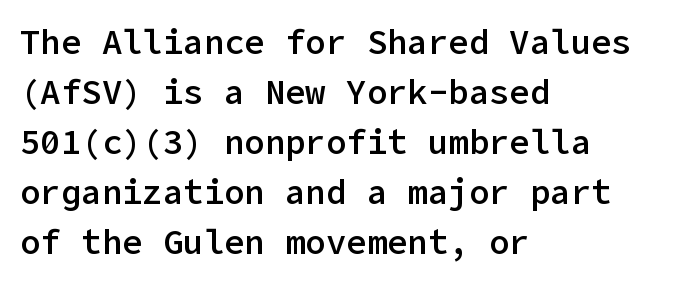
Each letter's strokes conclude bluntly, with no projecting serifs. Short and long lines alike share a common starting point at left. The axis of the letterforms is exactly vertical. Normally led — the rows are evenly, conventionally spaced. Firm but not heavy-handed strokes: this text is semibold.
